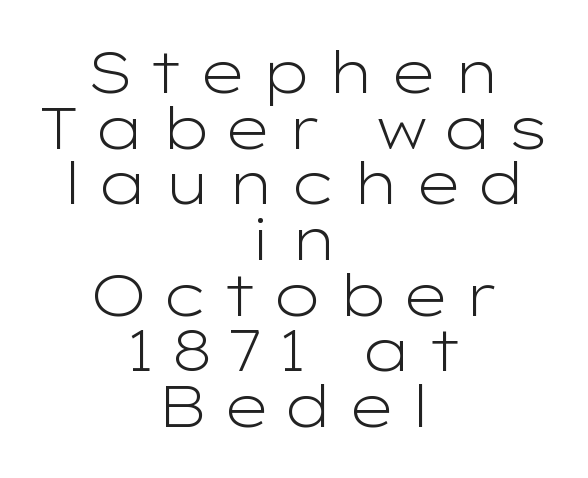
The image shows 58 px light, wide sans-serif type, upright; set centered, tight line spacing (0.96x), unusually wide letter spacing (+0.23 em), not underlined; low stroke contrast and a medium x-height.
